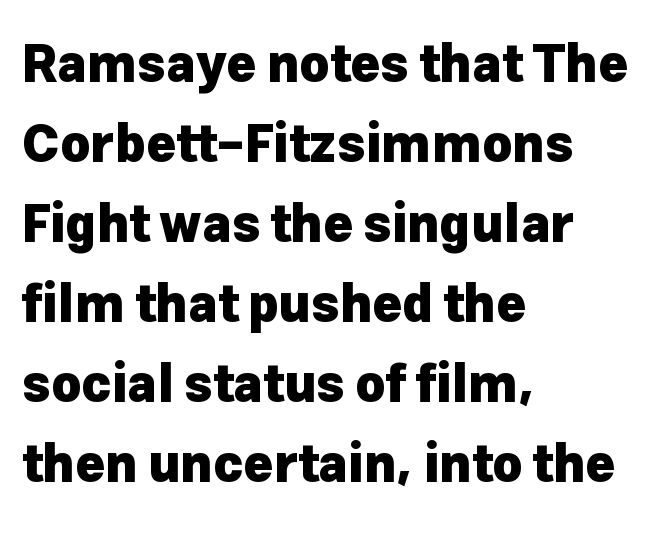
The image shows 51 px heavy sans-serif type, upright; set left-aligned, normal line spacing (1.57x), normal letter spacing, not underlined; low stroke contrast and a medium x-height.
